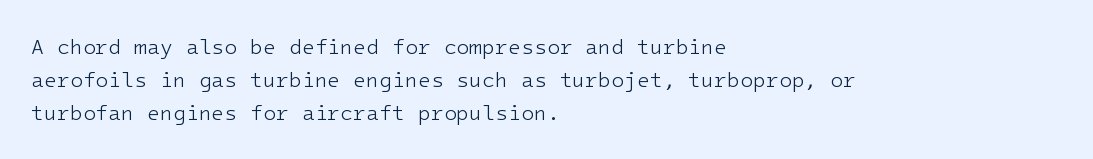
The image shows 21 px text type, upright; set left-aligned, normal line spacing (1.58x), normal letter spacing, not underlined.
